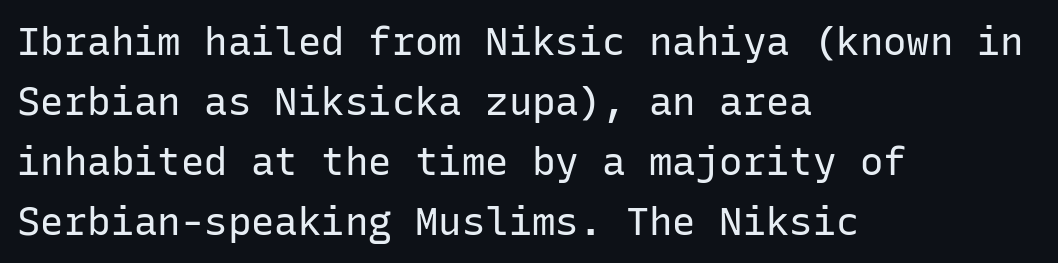
The image shows 39 px regular-weight sans-serif type, upright, monospaced; set left-aligned, normal line spacing (1.54x), normal letter spacing, not underlined; low stroke contrast and a medium x-height.
